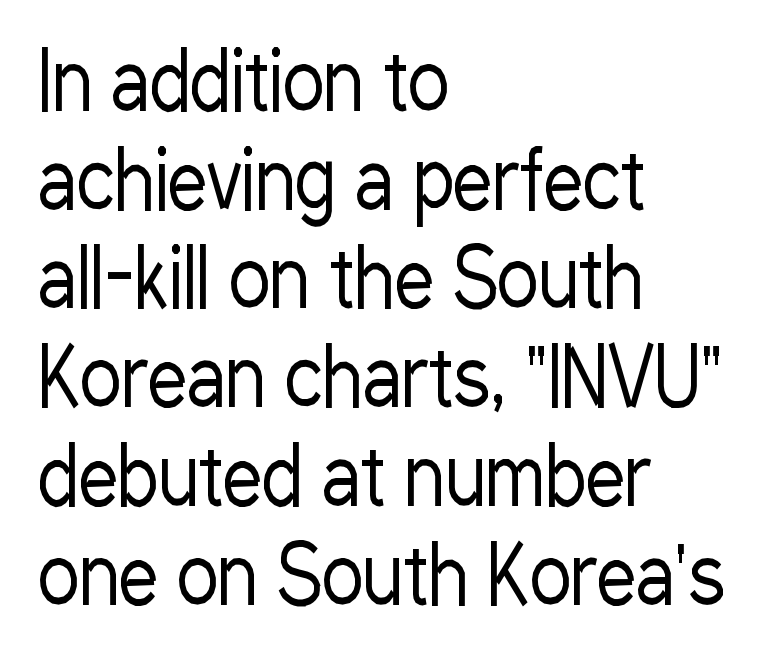
The image shows 79 px regular-weight, condensed sans-serif type, upright; set left-aligned, normal line spacing (1.25x), normal letter spacing, not underlined; low stroke contrast and a medium x-height.
